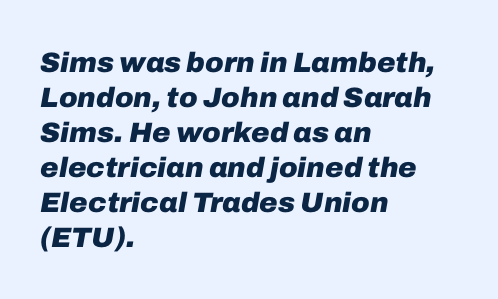
{"italic": "yes", "lean": "right", "slant_degrees": 10, "bold": "yes", "weight": "heavy", "width": "normal", "stroke_contrast": "low", "x_height": "medium", "monospaced": "no", "underline": "no", "align": "left", "line_spacing": "normal", "line_spacing_ratio": 1.25, "letter_spacing": "normal", "letter_spacing_em": 0.0, "glyph_px": 28}
